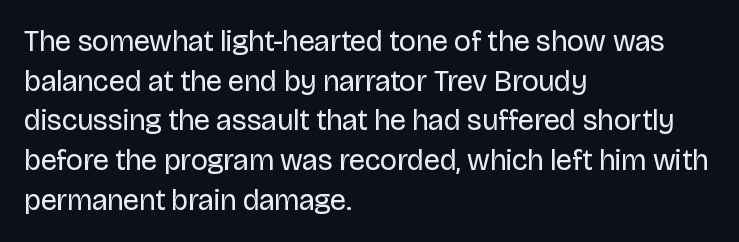
Any mark beneath the type? The region is blank. The horizontal fit of the characters is conventional and even. A typesetter would call this leading conventional body-copy spacing. Is this a fixed-width face? No — the glyphs have proportional, varying widths. Vertical strokes here are truly vertical.
